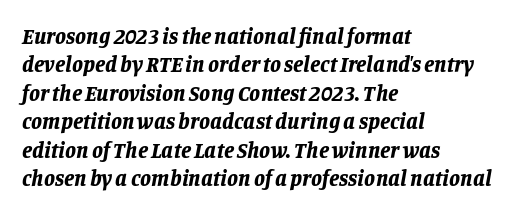
{"italic": "yes", "lean": "right", "slant_degrees": 11, "bold": "yes", "underline": "no", "align": "left", "line_spacing": "normal", "line_spacing_ratio": 1.29, "letter_spacing": "normal", "letter_spacing_em": 0.0, "glyph_px": 22}
